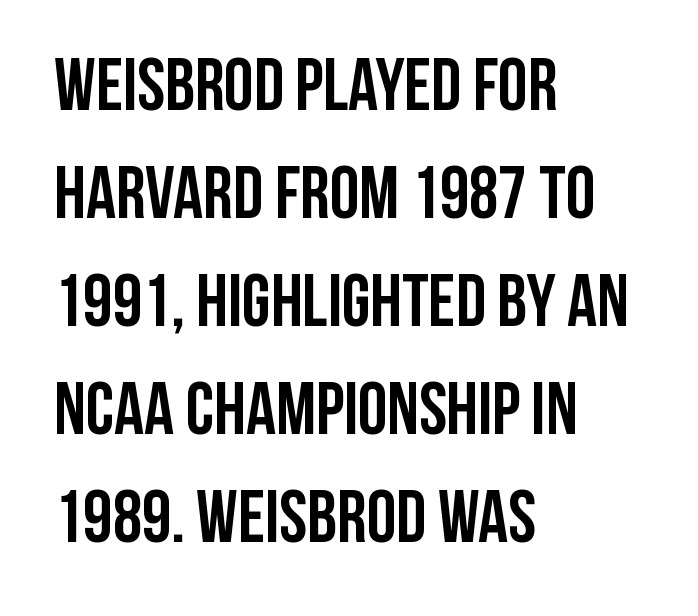
{"serif": "no", "italic": "no", "bold": "yes", "weight": "semibold", "width": "condensed", "stroke_contrast": "low", "x_height": "large", "monospaced": "no", "underline": "no", "align": "left", "line_spacing": "normal", "line_spacing_ratio": 1.46, "letter_spacing": "normal", "letter_spacing_em": 0.0, "glyph_px": 74}
